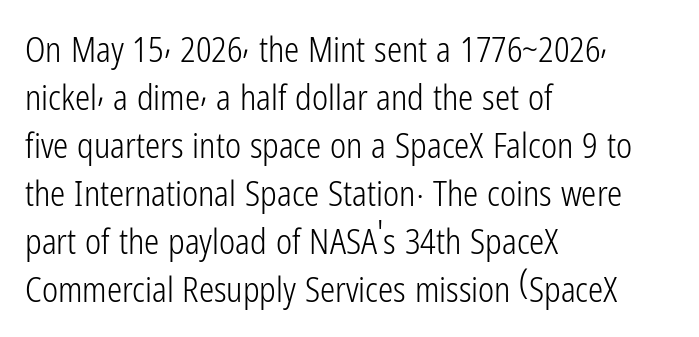
This sample is left-justified, so line endings fall wherever the words run out. Words float on clear page, feet unadorned. Nothing unusual about the tracking: characters are spaced as the font intends. A typesetter would call this proportional, since set widths differ per character. The text was rendered using a sans face with plain stroke endings.
